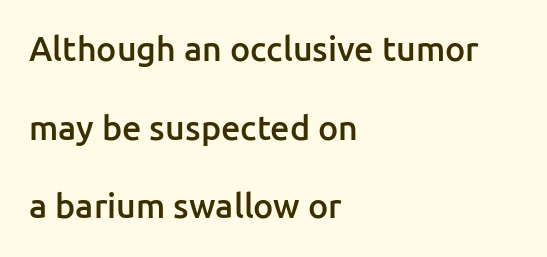
Nothing sits at the stroke ends, so this counts as sans-serif. Bare-footed words on every line. The lines are spread far apart with generous leading. Posture: vertical.
